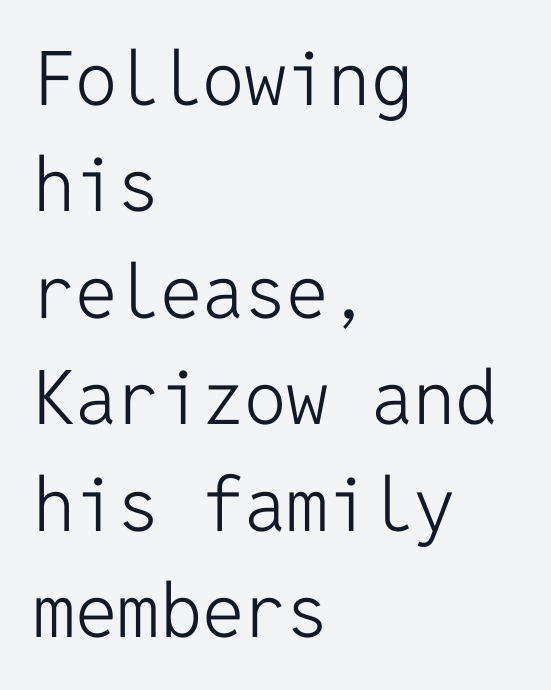
Q: Is the text bold? A: No.
Q: Is the text italic (slanted)? A: No, it is upright.
Q: Is the typeface a serif or a sans-serif typeface? A: Sans-serif.
Q: Is the text underlined? A: No.
Q: How is the paragraph aligned? A: Left-aligned.
Q: Is the spacing between letters normal or unusually wide? A: Normal.
Q: Is the spacing between lines tight, normal or loose? A: Normal.
Q: Width (condensed, normal, or wide)? A: Normal.
Q: Stroke contrast? A: Low.
Q: x-height? A: Medium.
Q: Monospaced? A: Yes.
